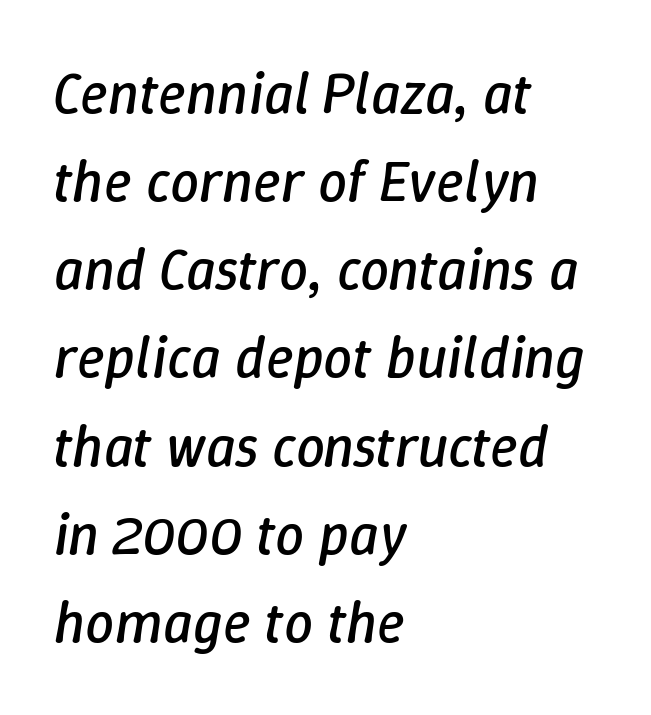
{"italic": "yes", "lean": "right", "slant_degrees": 9, "bold": "no", "weight": "regular", "width": "normal", "stroke_contrast": "low", "x_height": "medium", "monospaced": "no", "underline": "no", "align": "left", "line_spacing": "normal", "line_spacing_ratio": 1.52, "letter_spacing": "normal", "letter_spacing_em": 0.0, "glyph_px": 58}
